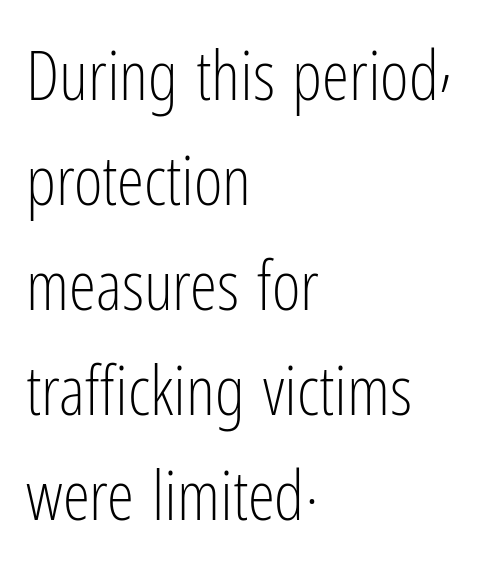
Q: Is the text bold? A: No.
Q: Is the text italic (slanted)? A: No, it is upright.
Q: Is the typeface a serif or a sans-serif typeface? A: Sans-serif.
Q: Is the text underlined? A: No.
Q: How is the paragraph aligned? A: Left-aligned.
Q: Is the spacing between letters normal or unusually wide? A: Normal.
Q: Is the spacing between lines tight, normal or loose? A: Normal.
Q: Width (condensed, normal, or wide)? A: Condensed.
Q: Stroke contrast? A: Low.
Q: x-height? A: Medium.
Q: Monospaced? A: No.
